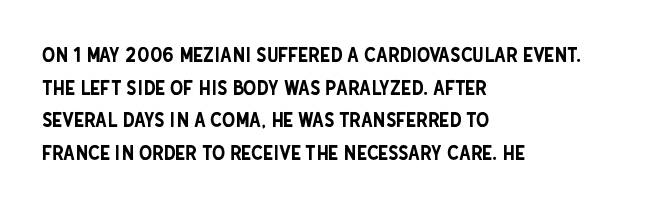
The line-height multiplier appears to be the usual default. Posture: straight, roman, zero tilt. This sample uses plain, unmodified letter spacing. No word sits above an underline.
